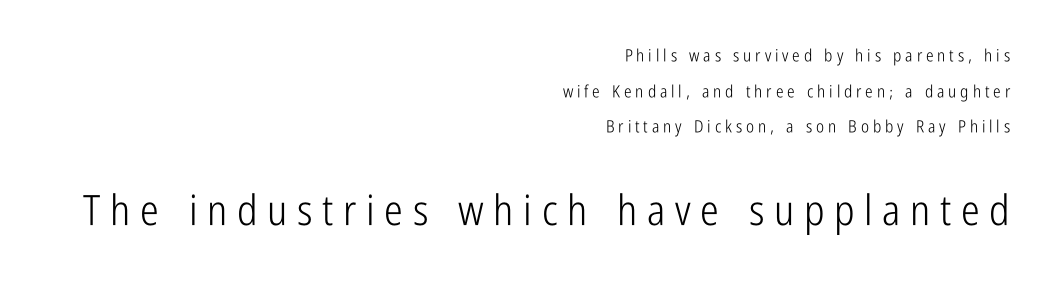
Q: Is the text bold? A: No.
Q: Is the text italic (slanted)? A: No, it is upright.
Q: Is the typeface a serif or a sans-serif typeface? A: Sans-serif.
Q: Is the text underlined? A: No.
Q: How is the paragraph aligned? A: Right-aligned.
Q: Is the spacing between letters normal or unusually wide? A: Unusually wide.
Q: Is the spacing between lines tight, normal or loose? A: Loose.
Q: Which block of text is set in a larger size, the first (top) or the second (bottom)? A: The second (bottom) one.
Q: Width (condensed, normal, or wide)? A: Condensed.
Q: Stroke contrast? A: Low.
Q: x-height? A: Medium.
Q: Monospaced? A: No.
